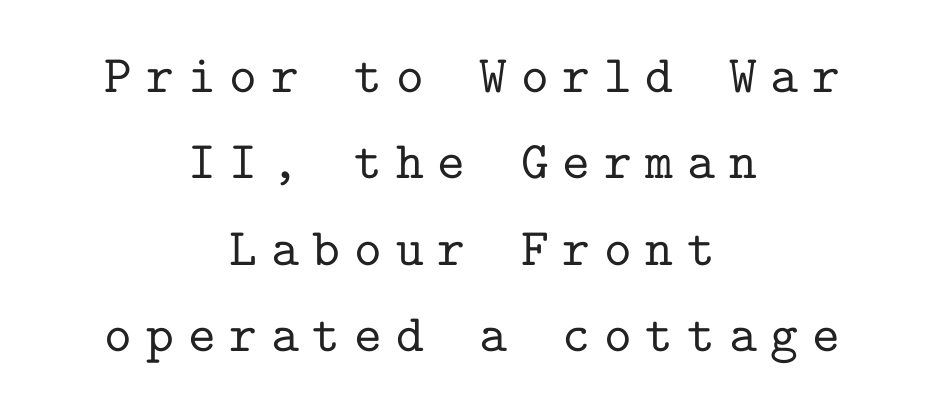
Think of a typewriter: that constant character pitch is what you see here. Observe the wide spacing: letters keep a clear distance from each other. Designer's note — italics off, roman on. Check the space under the baseline: it is left empty.
